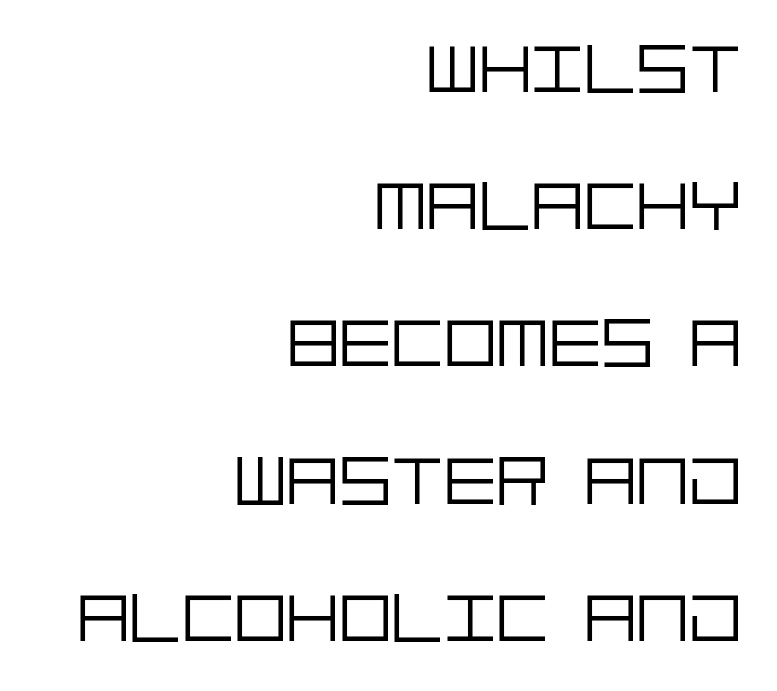
{"serif": "no", "italic": "no", "bold": "no", "weight": "light", "width": "normal", "stroke_contrast": "low", "x_height": "large", "underline": "no", "align": "right", "line_spacing": "loose", "line_spacing_ratio": 1.96, "letter_spacing": "normal", "letter_spacing_em": 0.0, "glyph_px": 70}
